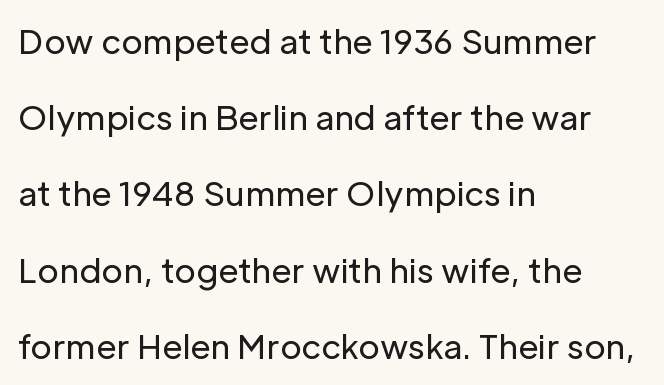
Q: Is the text bold? A: No.
Q: Is the text italic (slanted)? A: No, it is upright.
Q: Is the typeface a serif or a sans-serif typeface? A: Sans-serif.
Q: Is the text underlined? A: No.
Q: How is the paragraph aligned? A: Left-aligned.
Q: Is the spacing between letters normal or unusually wide? A: Normal.
Q: Is the spacing between lines tight, normal or loose? A: Loose.
Q: Width (condensed, normal, or wide)? A: Normal.
Q: Stroke contrast? A: Low.
Q: x-height? A: Medium.
Q: Monospaced? A: No.
